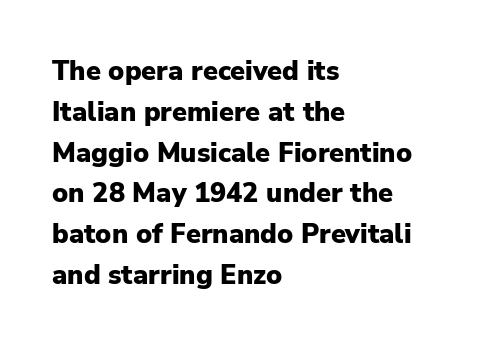
Q: Is the text bold? A: Yes.
Q: Is the text italic (slanted)? A: No, it is upright.
Q: Is the text underlined? A: No.
Q: How is the paragraph aligned? A: Left-aligned.
Q: Is the spacing between letters normal or unusually wide? A: Normal.
Q: Is the spacing between lines tight, normal or loose? A: Normal.
